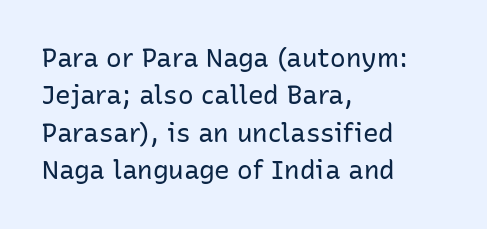
Is the letter spacing exaggerated? No — it looks like the ordinary default. This block has exactly the height ordinary leading produces. This is the regular roman posture of the typeface. Weight: not bold — regular or lighter.
